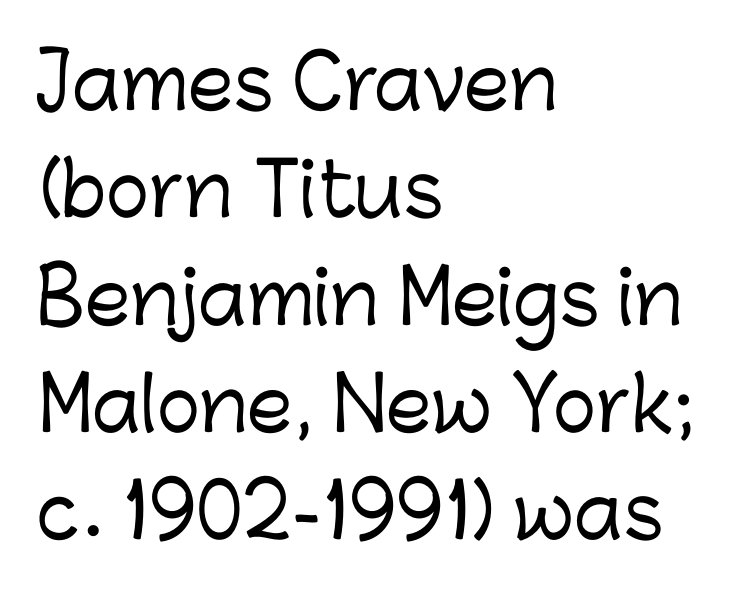
Spacing verdict: proportional, widths tailored to each character. Unlike a traditional serif, this face leaves its strokes unadorned. The vertical gap from one line to the next is medium. This sample uses an upright cut, with every glyph sitting square on the baseline.
